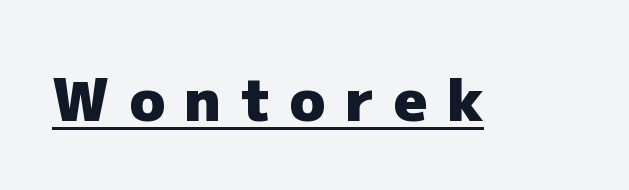
{"serif": "no", "italic": "no", "bold": "yes", "weight": "heavy", "width": "normal", "stroke_contrast": "low", "x_height": "medium", "monospaced": "no", "underline": "yes", "letter_spacing": "wide", "letter_spacing_em": 0.33, "glyph_px": 59}
